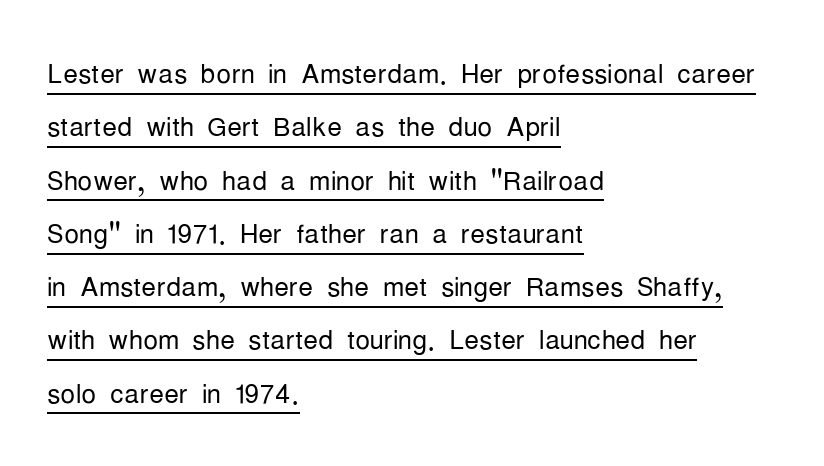
The image shows 37 px light, condensed sans-serif type, upright; set left-aligned, normal line spacing (1.44x), normal letter spacing, underlined; low stroke contrast and a medium x-height.
